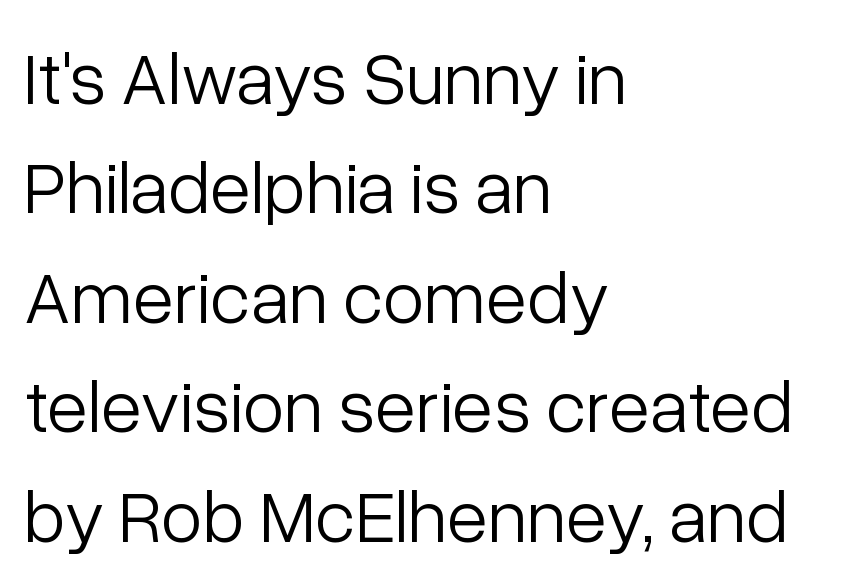
Q: Is the text bold? A: No.
Q: Is the text italic (slanted)? A: No, it is upright.
Q: Is the typeface a serif or a sans-serif typeface? A: Sans-serif.
Q: Is the text underlined? A: No.
Q: How is the paragraph aligned? A: Left-aligned.
Q: Is the spacing between letters normal or unusually wide? A: Normal.
Q: Is the spacing between lines tight, normal or loose? A: Normal.
Q: Width (condensed, normal, or wide)? A: Normal.
Q: Stroke contrast? A: Low.
Q: x-height? A: Medium.
Q: Monospaced? A: No.
